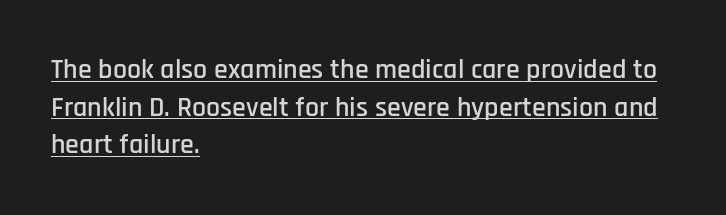
Q: Is the text italic (slanted)? A: No, it is upright.
Q: Is the typeface a serif or a sans-serif typeface? A: Sans-serif.
Q: Is the text underlined? A: Yes.
Q: How is the paragraph aligned? A: Left-aligned.
Q: Is the spacing between letters normal or unusually wide? A: Normal.
Q: Is the spacing between lines tight, normal or loose? A: Normal.
Q: Width (condensed, normal, or wide)? A: Condensed.
Q: Stroke contrast? A: Low.
Q: x-height? A: Large.
Q: Monospaced? A: No.
